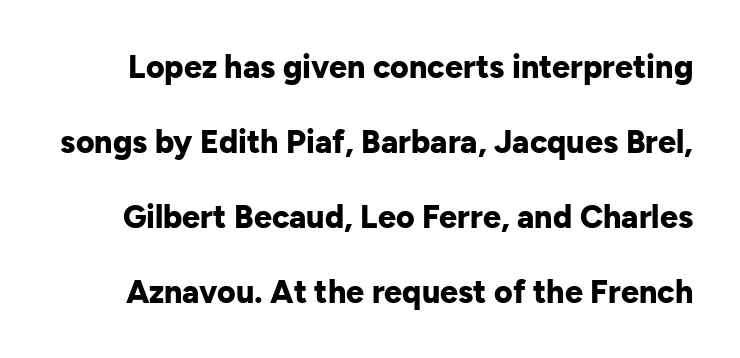
{"serif": "no", "italic": "no", "bold": "yes", "weight": "bold", "width": "normal", "stroke_contrast": "low", "x_height": "medium", "monospaced": "no", "underline": "no", "line_spacing": "loose", "line_spacing_ratio": 2.34, "letter_spacing": "normal", "letter_spacing_em": 0.0, "glyph_px": 32}
